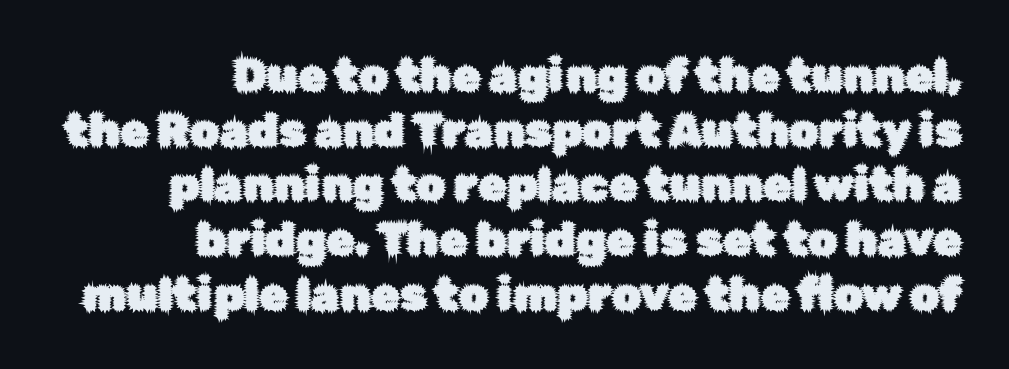
Q: Is the text italic (slanted)? A: No, it is upright.
Q: Is the typeface a serif or a sans-serif typeface? A: Sans-serif.
Q: Is the text underlined? A: No.
Q: How is the paragraph aligned? A: Right-aligned.
Q: Is the spacing between letters normal or unusually wide? A: Normal.
Q: Width (condensed, normal, or wide)? A: Normal.
Q: Stroke contrast? A: Low.
Q: x-height? A: Medium.
Q: Monospaced? A: No.
